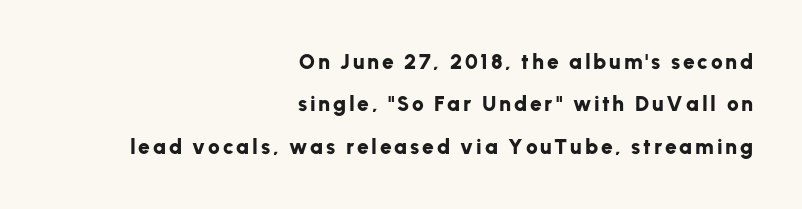
Q: Is the text bold? A: Yes.
Q: Is the text italic (slanted)? A: No, it is upright.
Q: Is the text underlined? A: No.
Q: How is the paragraph aligned? A: Right-aligned.
Q: Is the spacing between lines tight, normal or loose? A: Loose.
